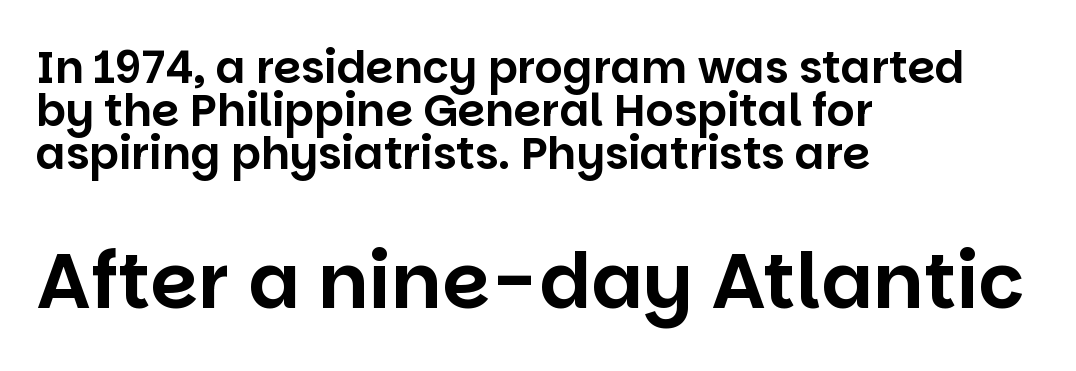
{"serif": "no", "italic": "no", "width": "normal", "stroke_contrast": "low", "x_height": "large", "monospaced": "no", "underline": "no", "align": "left", "line_spacing": "tight", "line_spacing_ratio": 0.98, "letter_spacing": "normal", "letter_spacing_em": 0.0, "larger_block": "second", "size_ratio": 1.75, "glyph_px": 77}
